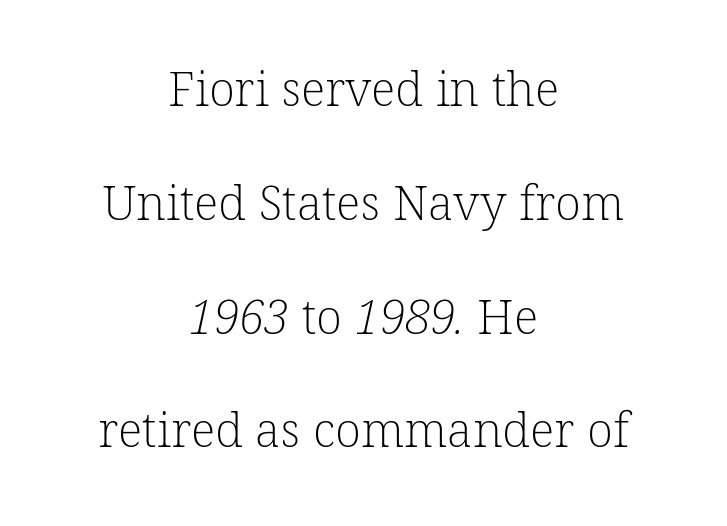
{"serif": "yes", "bold": "no", "weight": "light", "width": "normal", "stroke_contrast": "low", "x_height": "medium", "monospaced": "no", "underline": "no", "align": "center", "line_spacing": "loose", "line_spacing_ratio": 2.37, "letter_spacing": "normal", "letter_spacing_em": 0.0, "glyph_px": 48}
